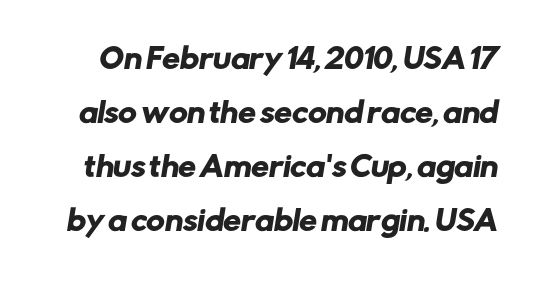
The image shows 28 px sans-serif type; set loose line spacing (1.93x), normal letter spacing, not underlined; low stroke contrast and a medium x-height.
